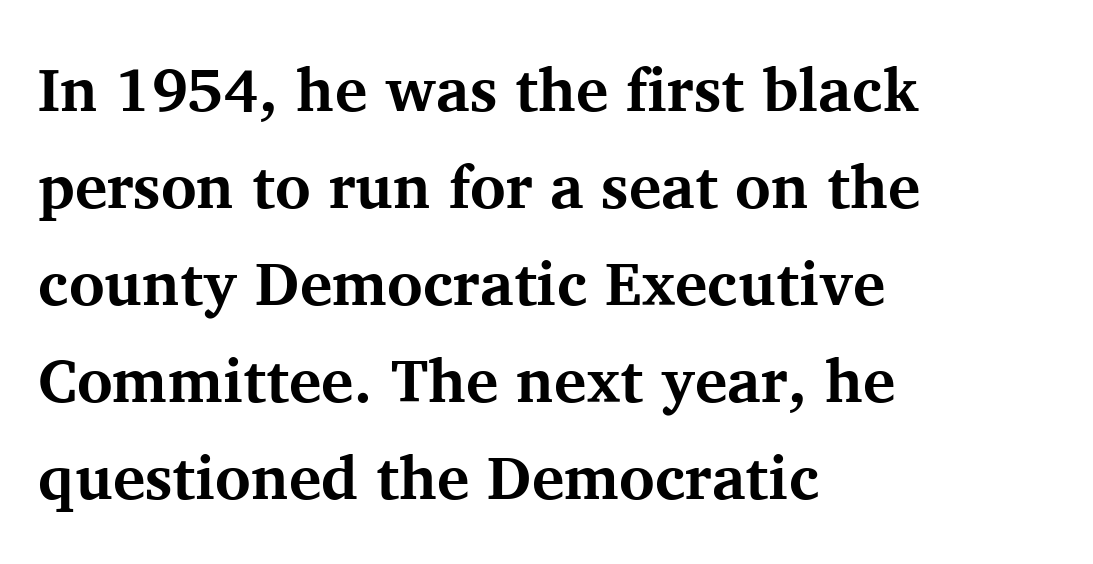
Q: Is the text bold? A: Yes.
Q: Is the text italic (slanted)? A: No, it is upright.
Q: Is the typeface a serif or a sans-serif typeface? A: Serif.
Q: Is the text underlined? A: No.
Q: How is the paragraph aligned? A: Left-aligned.
Q: Is the spacing between letters normal or unusually wide? A: Normal.
Q: Is the spacing between lines tight, normal or loose? A: Normal.
Q: Width (condensed, normal, or wide)? A: Normal.
Q: Stroke contrast? A: Medium.
Q: x-height? A: Medium.
Q: Monospaced? A: No.
